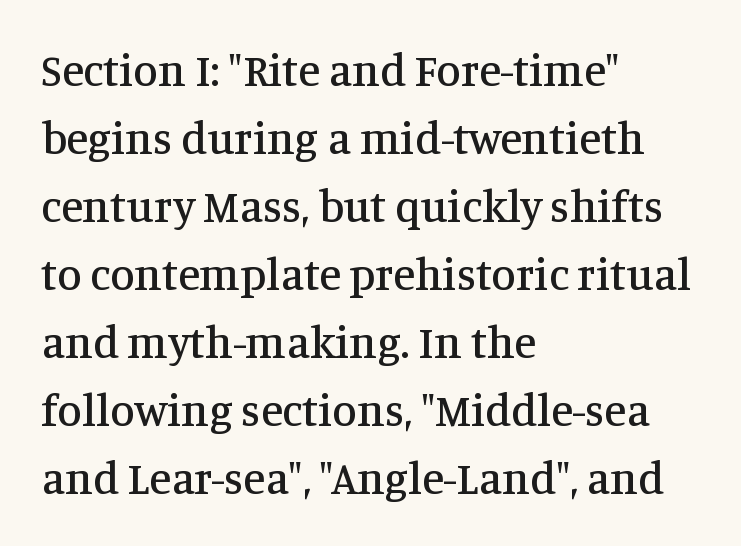
Look at the tracking — it's just the regular setting, nothing added. Honestly, the row spacing looks completely unremarkable. Visually the block forms a straight wall on the left and a jagged coastline on the right. Do the characters align in a grid? No, the font is proportional. The face used here is seriffed, in the tradition of book romans. The words here are not underlined.
